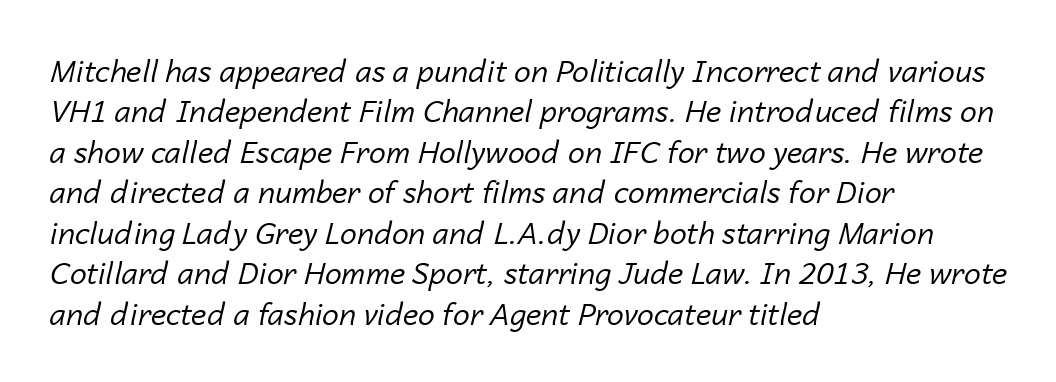
Q: Is the text bold? A: No.
Q: Is the text italic (slanted)? A: Yes, it leans right by about 14 degrees.
Q: Is the text underlined? A: No.
Q: How is the paragraph aligned? A: Left-aligned.
Q: Is the spacing between letters normal or unusually wide? A: Normal.
Q: Is the spacing between lines tight, normal or loose? A: Normal.
Q: Width (condensed, normal, or wide)? A: Normal.
Q: Stroke contrast? A: Low.
Q: x-height? A: Medium.
Q: Monospaced? A: No.
